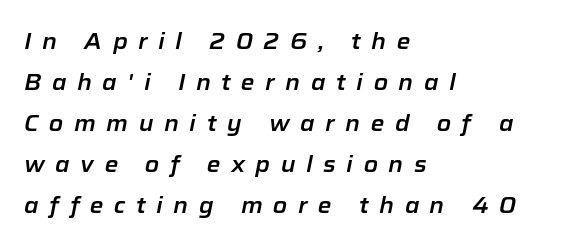
Q: Is the text italic (slanted)? A: Yes, it leans right by about 12 degrees.
Q: Is the text underlined? A: No.
Q: How is the paragraph aligned? A: Left-aligned.
Q: Is the spacing between letters normal or unusually wide? A: Unusually wide.
